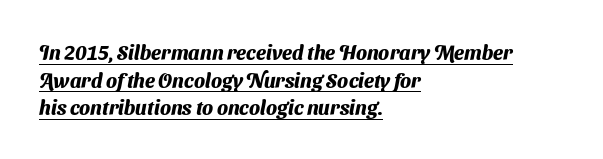
Here the glyphs are tracked normally, forming tight word shapes. Interline gaps are of average width in this sample. These characters rest on top of a visible drawn line. This sample is left-justified, so line endings fall wherever the words run out.
